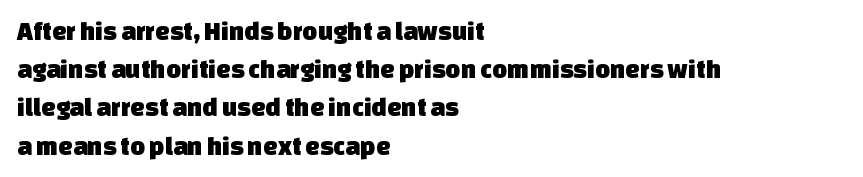
Q: Is the text underlined? A: No.
Q: How is the paragraph aligned? A: Left-aligned.
Q: Is the spacing between letters normal or unusually wide? A: Normal.
Q: Is the spacing between lines tight, normal or loose? A: Normal.
